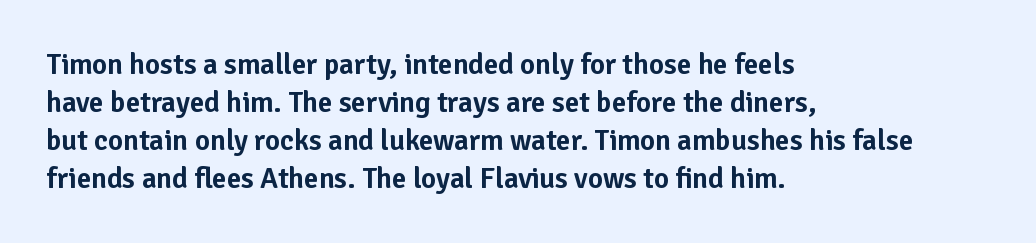
The image shows 29 px sans-serif type, upright; set left-aligned, normal line spacing (1.31x), normal letter spacing, not underlined; low stroke contrast and a medium x-height.
